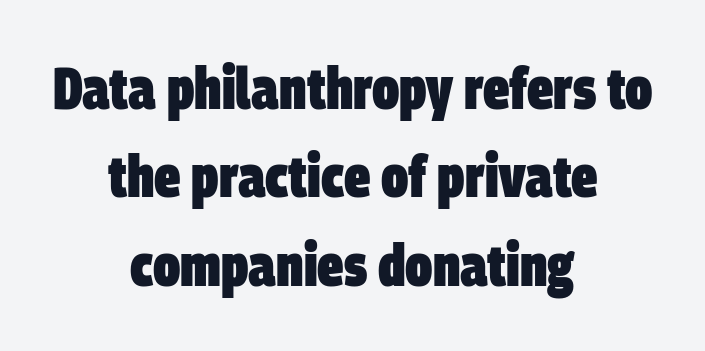
{"serif": "no", "bold": "yes", "weight": "heavy", "width": "condensed", "stroke_contrast": "low", "x_height": "large", "monospaced": "no", "underline": "no", "align": "center", "line_spacing": "normal", "line_spacing_ratio": 1.5, "letter_spacing": "normal", "letter_spacing_em": 0.0, "glyph_px": 59}
